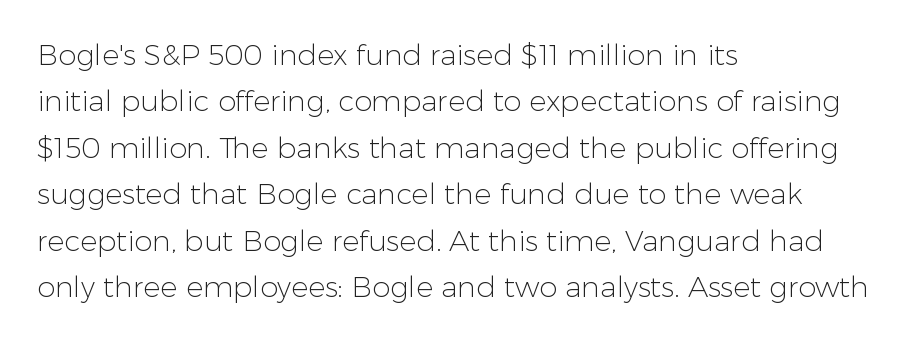
Is there any slant? The stems are plumb. You can tell from the bare stems that sans-serif type was used. How are the letters spaced? Ordinarily, with no added tracking. The line-height multiplier appears to be the usual default.
